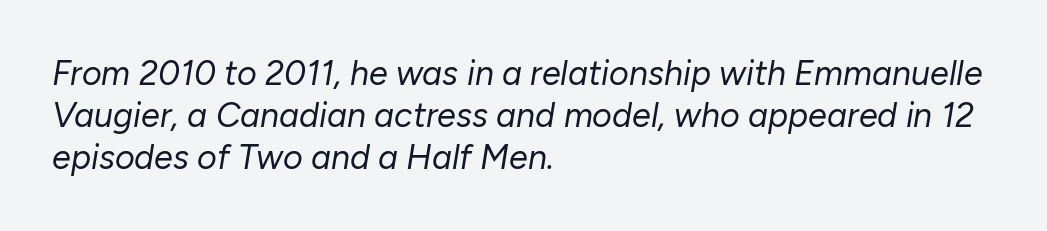
Q: Is the text bold? A: No.
Q: Is the text italic (slanted)? A: Yes, it leans right by about 10 degrees.
Q: Is the text underlined? A: No.
Q: How is the paragraph aligned? A: Left-aligned.
Q: Is the spacing between letters normal or unusually wide? A: Normal.
Q: Width (condensed, normal, or wide)? A: Normal.
Q: Stroke contrast? A: Low.
Q: x-height? A: Medium.
Q: Monospaced? A: No.
